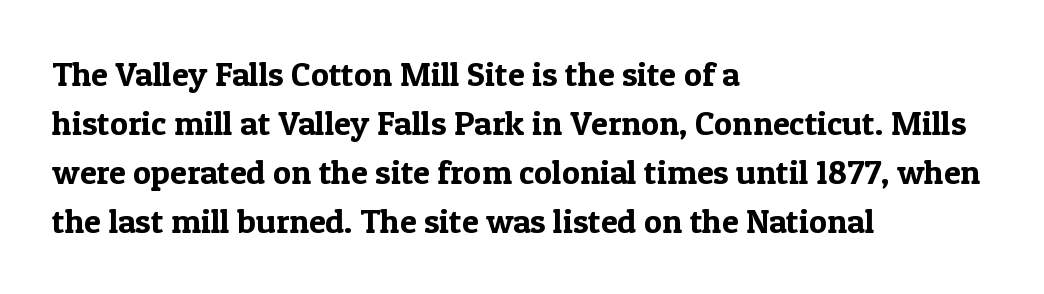
Q: Is the text italic (slanted)? A: No, it is upright.
Q: Is the typeface a serif or a sans-serif typeface? A: Serif.
Q: Is the text underlined? A: No.
Q: How is the paragraph aligned? A: Left-aligned.
Q: Is the spacing between letters normal or unusually wide? A: Normal.
Q: Is the spacing between lines tight, normal or loose? A: Normal.
Q: Width (condensed, normal, or wide)? A: Normal.
Q: x-height? A: Medium.
Q: Monospaced? A: No.
